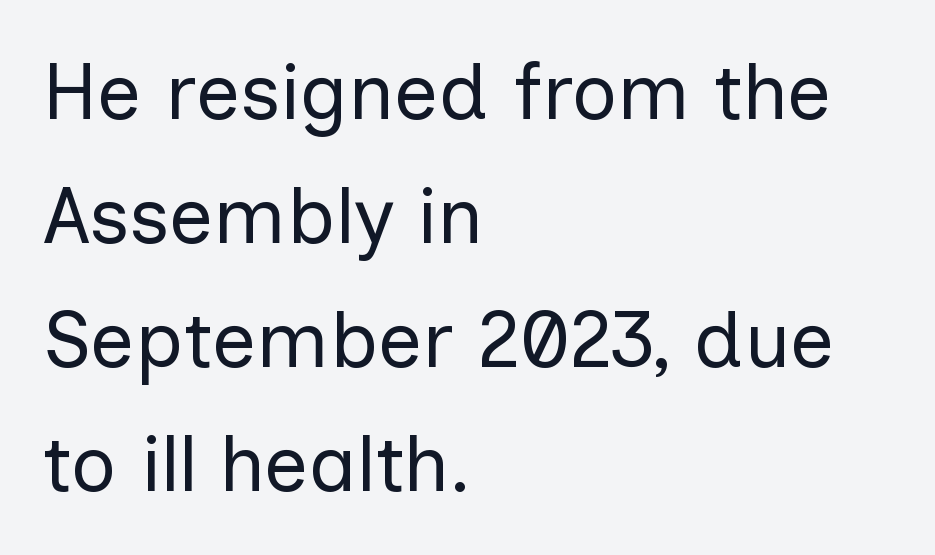
Unmarked baselines from the first word to the last. Between one letter and the next there's only the usual sliver of space. Each letter keeps its own natural width here, so spacing adapts to shape. A roman cut, with each character standing at attention. A typesetter would call this leading conventional body-copy spacing. Which margin do the lines hug? The left one — the right edge is uneven.
